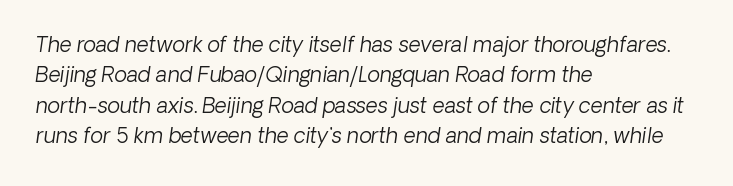
{"bold": "no", "underline": "no", "align": "left", "line_spacing": "normal", "line_spacing_ratio": 1.45, "letter_spacing": "normal", "letter_spacing_em": 0.0, "glyph_px": 21}
